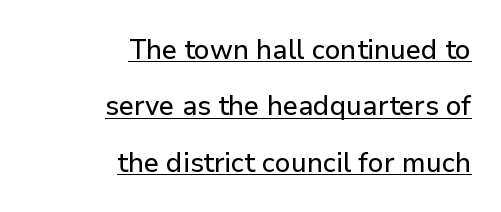
{"serif": "no", "italic": "no", "width": "normal", "stroke_contrast": "low", "x_height": "medium", "monospaced": "no", "underline": "yes", "align": "right", "line_spacing": "loose", "line_spacing_ratio": 2.01, "letter_spacing": "normal", "letter_spacing_em": 0.0, "glyph_px": 28}
